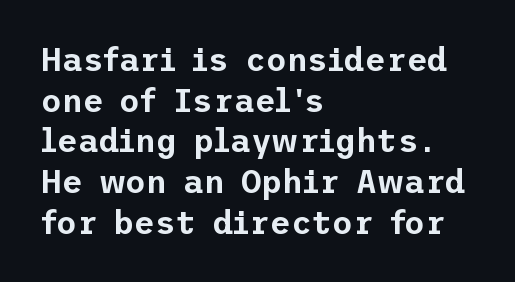
No italicization has been applied; the sample stays upright. Tracking value appears to be zero — textbook default spacing. The setting favours the left margin, as ordinary paragraphs usually do. What's the leading like? Ordinary, nothing unusual.
